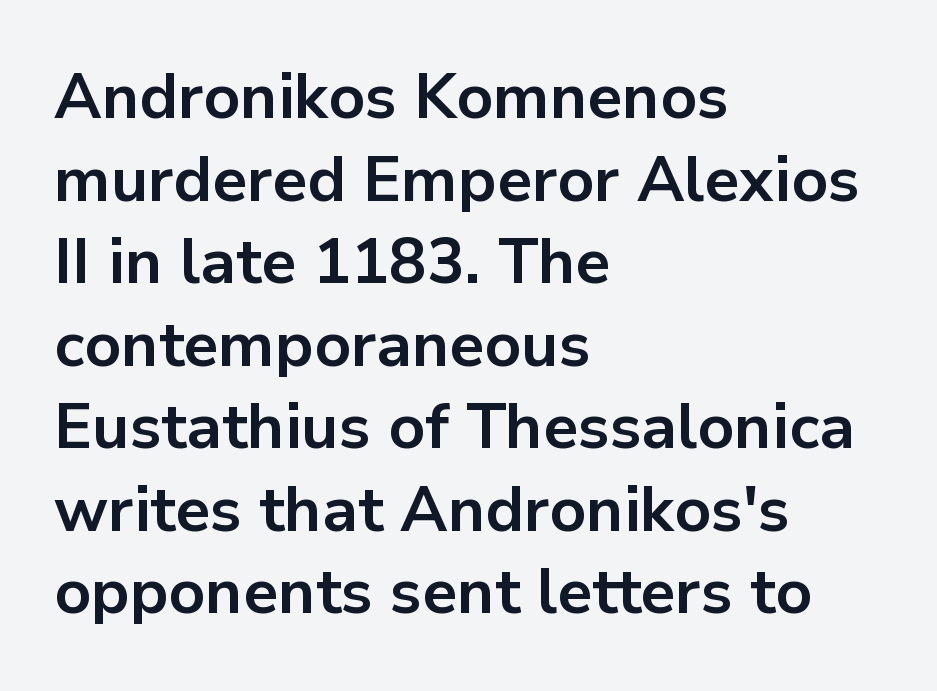
{"serif": "no", "italic": "no", "bold": "yes", "weight": "bold", "width": "normal", "stroke_contrast": "low", "x_height": "medium", "monospaced": "no", "underline": "no", "align": "left", "line_spacing": "normal", "line_spacing_ratio": 1.31, "letter_spacing": "normal", "letter_spacing_em": 0.0, "glyph_px": 63}
